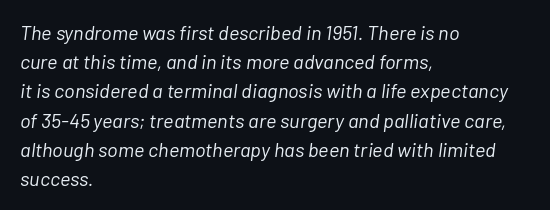
A typesetter would call this zero additional tracking. Underlining? Definitely not there. This reads as an unemphasized weight, regular at the heaviest. Posture: slanted. Line beginnings align vertically; line endings do not. Leading matches the norm, producing a regular column.
